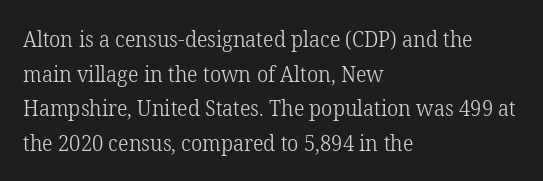
{"italic": "no", "bold": "no", "underline": "no", "align": "left", "line_spacing": "normal", "line_spacing_ratio": 1.57, "letter_spacing": "normal", "letter_spacing_em": 0.0, "glyph_px": 22}
